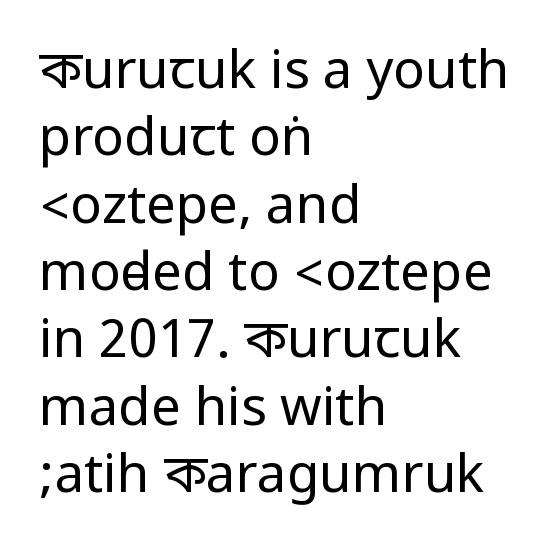
Q: Is the text bold? A: No.
Q: Is the text italic (slanted)? A: No, it is upright.
Q: Is the typeface a serif or a sans-serif typeface? A: Sans-serif.
Q: Is the text underlined? A: No.
Q: How is the paragraph aligned? A: Left-aligned.
Q: Is the spacing between letters normal or unusually wide? A: Normal.
Q: Is the spacing between lines tight, normal or loose? A: Normal.
Q: Width (condensed, normal, or wide)? A: Condensed.
Q: Stroke contrast? A: Low.
